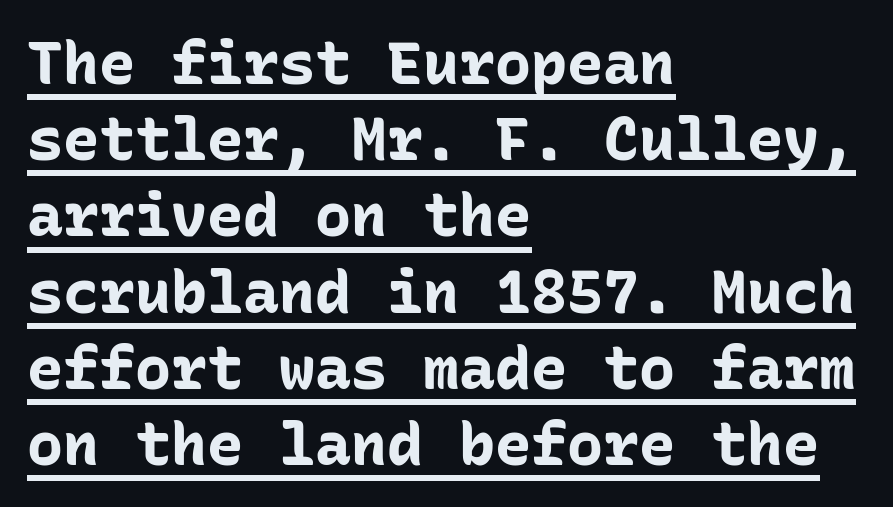
A typesetter would call this monospace, since all characters share one set width. A roman cut, with each character standing at attention. This is sans-serif lettering, the kind often seen on screens and signage. This is underlined copy, the kind a proofreader might mark for attention. Strong, thick strokes mark this as bold type. Each word holds together tightly as a unit, with standard inter-letter gaps.
